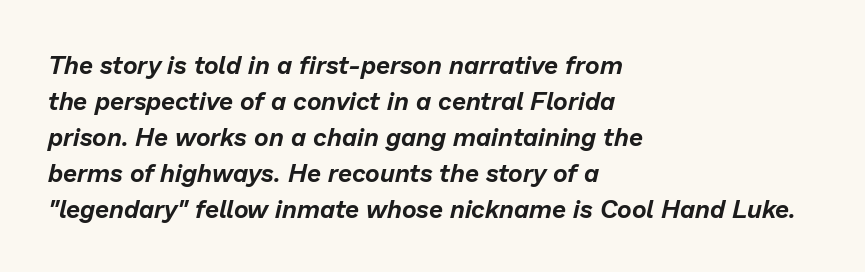
Q: Is the text italic (slanted)? A: Yes, it leans right by about 13 degrees.
Q: Is the text underlined? A: No.
Q: How is the paragraph aligned? A: Left-aligned.
Q: Is the spacing between letters normal or unusually wide? A: Normal.
Q: Is the spacing between lines tight, normal or loose? A: Normal.
